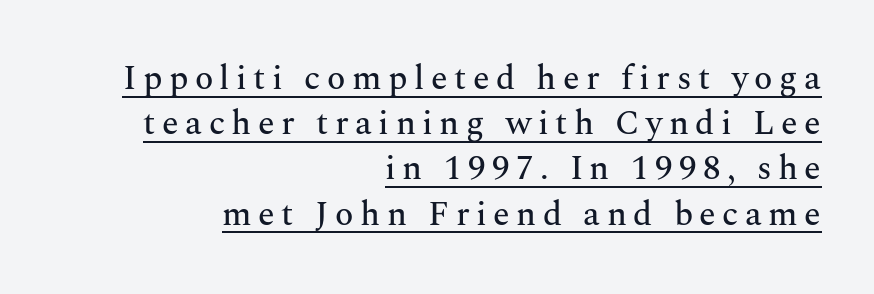
{"serif": "yes", "italic": "no", "width": "normal", "stroke_contrast": "medium", "x_height": "medium", "monospaced": "no", "underline": "yes", "align": "right", "line_spacing": "normal", "line_spacing_ratio": 1.33, "glyph_px": 34}
